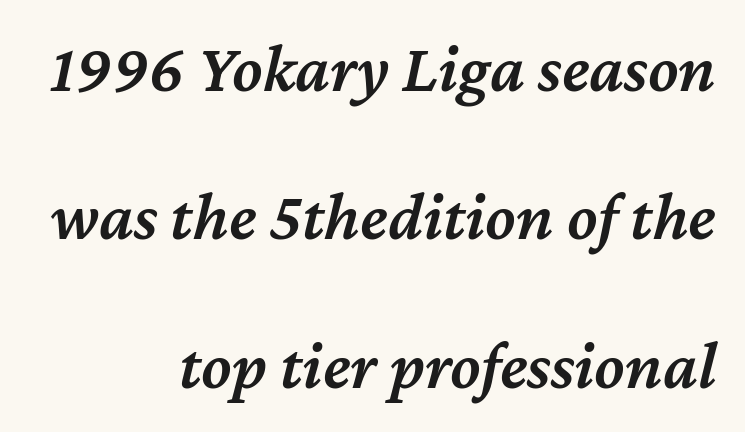
In CSS terms this would be text-align: right. Honestly, the rows look like they've been pulled way apart. Tall strokes in this sample are angled rather than plumb. You could not count columns in this text — the font is proportionally spaced.
